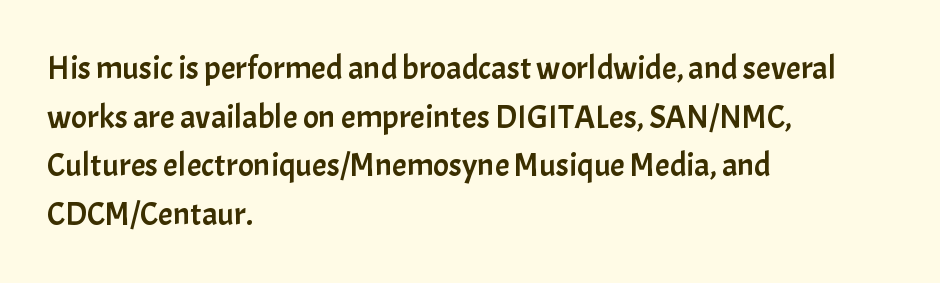
Q: Is the text italic (slanted)? A: No, it is upright.
Q: Is the typeface a serif or a sans-serif typeface? A: Sans-serif.
Q: Is the text underlined? A: No.
Q: How is the paragraph aligned? A: Left-aligned.
Q: Is the spacing between letters normal or unusually wide? A: Normal.
Q: Is the spacing between lines tight, normal or loose? A: Normal.
Q: Width (condensed, normal, or wide)? A: Normal.
Q: Stroke contrast? A: Low.
Q: x-height? A: Medium.
Q: Monospaced? A: No.
